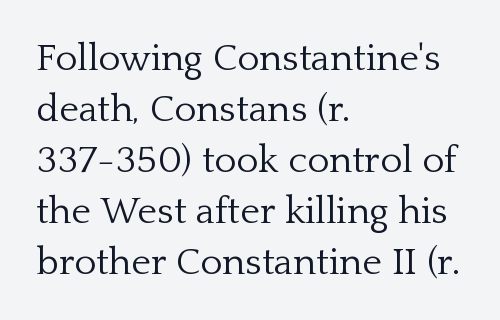
Words float on clear page, feet unadorned. Default kerning and tracking; the words read as compact shapes. Spacing verdict: proportional, widths tailored to each character. Every stem runs plumb, perpendicular to the baseline.
